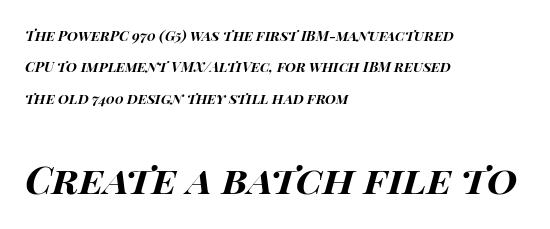
Q: Is the text bold? A: Yes.
Q: Is the text italic (slanted)? A: Yes, it leans right by about 15 degrees.
Q: Is the text underlined? A: No.
Q: How is the paragraph aligned? A: Left-aligned.
Q: Is the spacing between letters normal or unusually wide? A: Normal.
Q: Is the spacing between lines tight, normal or loose? A: Loose.
Q: Which block of text is set in a larger size, the first (top) or the second (bottom)? A: The second (bottom) one.
Q: Width (condensed, normal, or wide)? A: Wide.
Q: Stroke contrast? A: High.
Q: x-height? A: Large.
Q: Monospaced? A: No.
